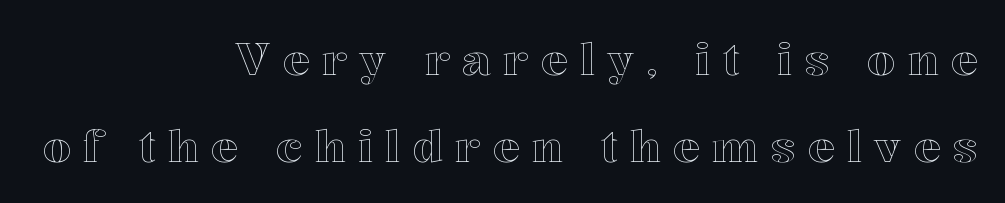
{"italic": "no", "width": "normal", "x_height": "medium", "monospaced": "no", "underline": "no", "align": "right", "line_spacing": "loose", "line_spacing_ratio": 1.93, "letter_spacing": "wide", "letter_spacing_em": 0.27, "glyph_px": 45}
